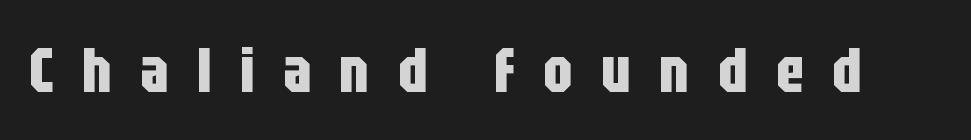
No feet cap the strokes, marking this as sans-serif type. Honestly, the letter spacing is so wide it's the main thing you notice. This rendering features lettering with no underline. Varying glyph widths throughout — classic text-font behaviour. Italic? Not at all — the glyphs are vertical.
